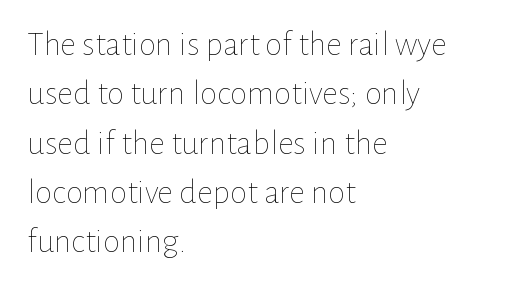
{"italic": "no", "bold": "no", "weight": "thin", "width": "normal", "stroke_contrast": "low", "x_height": "medium", "monospaced": "no", "underline": "no", "align": "left", "line_spacing": "normal", "line_spacing_ratio": 1.41, "letter_spacing": "normal", "letter_spacing_em": 0.0, "glyph_px": 35}
